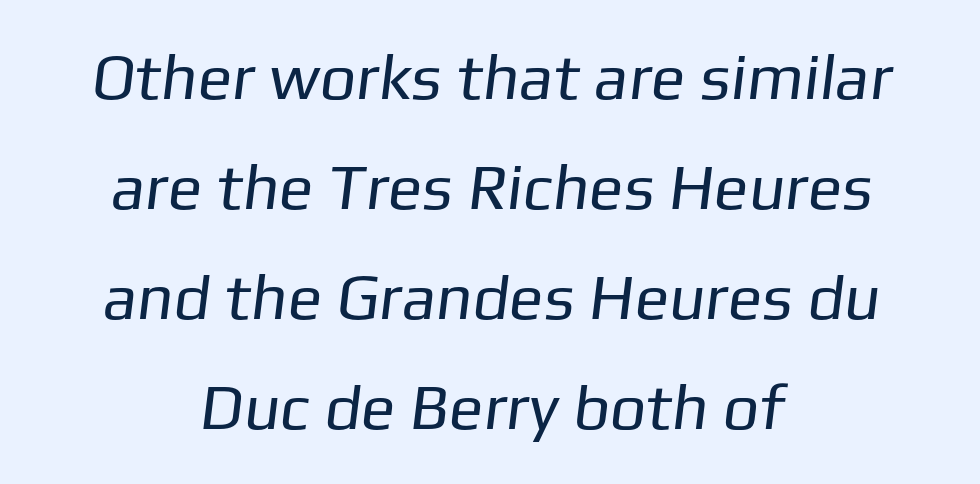
The image shows 64 px regular-weight sans-serif type; set centered, line spacing 1.72x, normal letter spacing, not underlined; low stroke contrast and a medium x-height.
